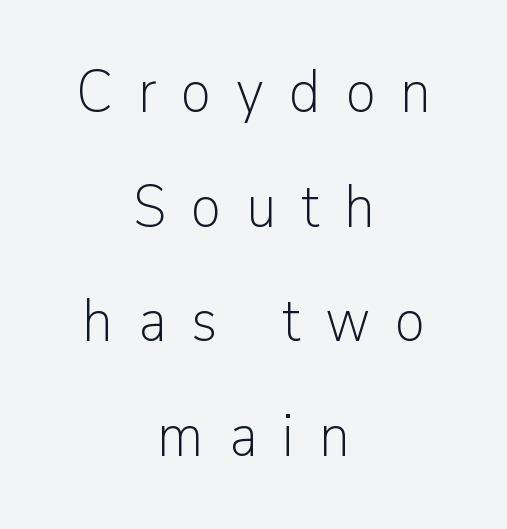
Q: Is the text bold? A: No.
Q: Is the text italic (slanted)? A: No, it is upright.
Q: Is the typeface a serif or a sans-serif typeface? A: Sans-serif.
Q: Is the text underlined? A: No.
Q: How is the paragraph aligned? A: Centered.
Q: Is the spacing between letters normal or unusually wide? A: Unusually wide.
Q: Is the spacing between lines tight, normal or loose? A: Loose.
Q: Width (condensed, normal, or wide)? A: Normal.
Q: Stroke contrast? A: Low.
Q: x-height? A: Medium.
Q: Monospaced? A: No.
